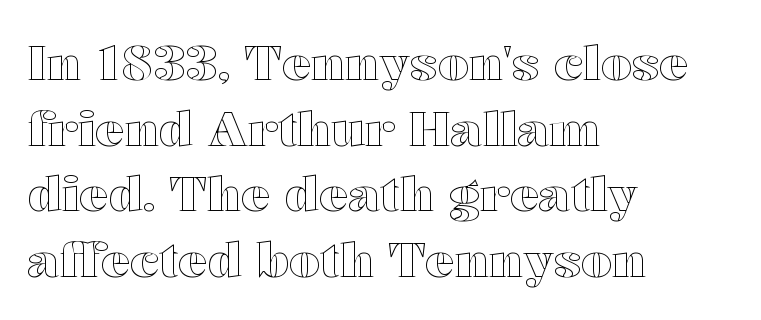
The image shows 49 px wide type, upright; set left-aligned, normal line spacing (1.34x), normal letter spacing, not underlined; a medium x-height.
